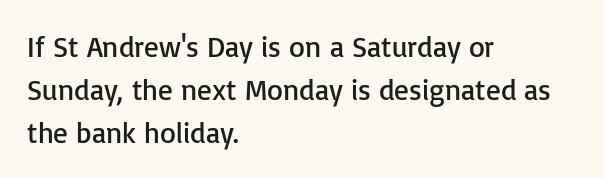
The lines are quadded left. Spacing verdict: proportional, widths tailored to each character. Rows of type keep a routine distance in the vertical direction. Font category for this specimen: sans-serif. The axis of the letterforms is exactly vertical.
